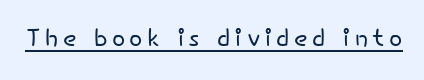
The image shows 35 px light sans-serif type, upright; set underlined; low stroke contrast and a small x-height.
